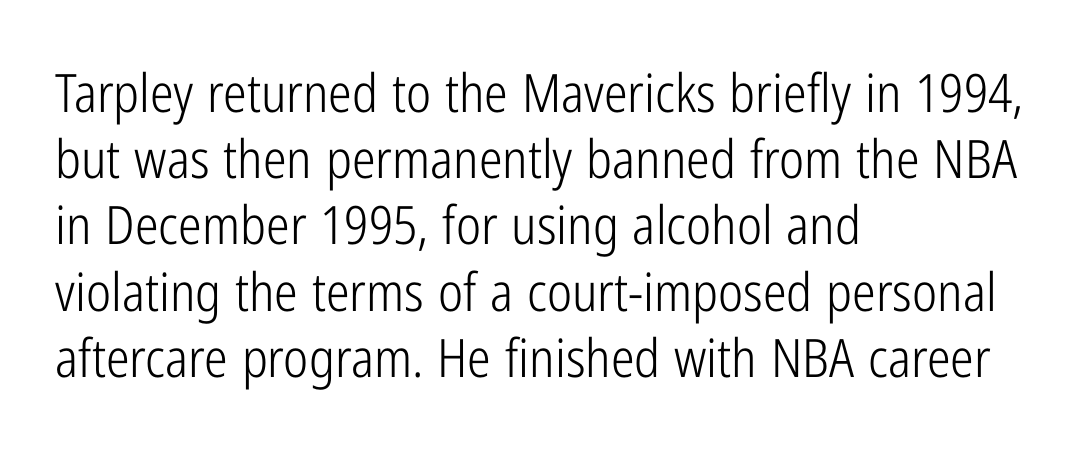
The font sits on the lighter half of the weight spectrum, regular included. Students, observe: this is what conventionally led text looks like. The passage shown is typed in a proportional face where columns would drift. A typesetter would label this face a sans. Each word holds together tightly as a unit, with standard inter-letter gaps.
